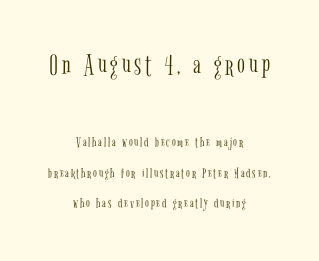
{"serif": "yes", "italic": "no", "bold": "no", "weight": "light", "width": "condensed", "stroke_contrast": "low", "x_height": "medium", "monospaced": "no", "underline": "no", "align": "center", "line_spacing": "loose", "line_spacing_ratio": 2.18, "larger_block": "first", "size_ratio": 2.07, "glyph_px": 29}
